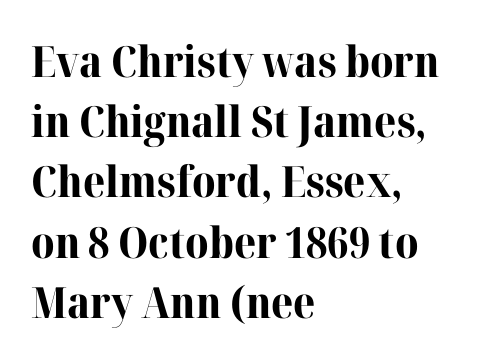
The image shows 43 px bold serif type, upright; set left-aligned, normal line spacing (1.4x), normal letter spacing, not underlined; high stroke contrast and a medium x-height.
